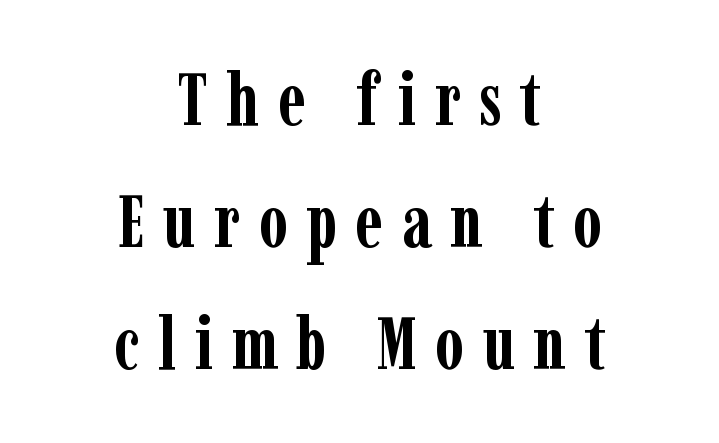
The image shows 74 px semibold, condensed serif type, upright; set centered, normal line spacing (1.65x), unusually wide letter spacing (+0.25 em), not underlined; low stroke contrast and a medium x-height.
